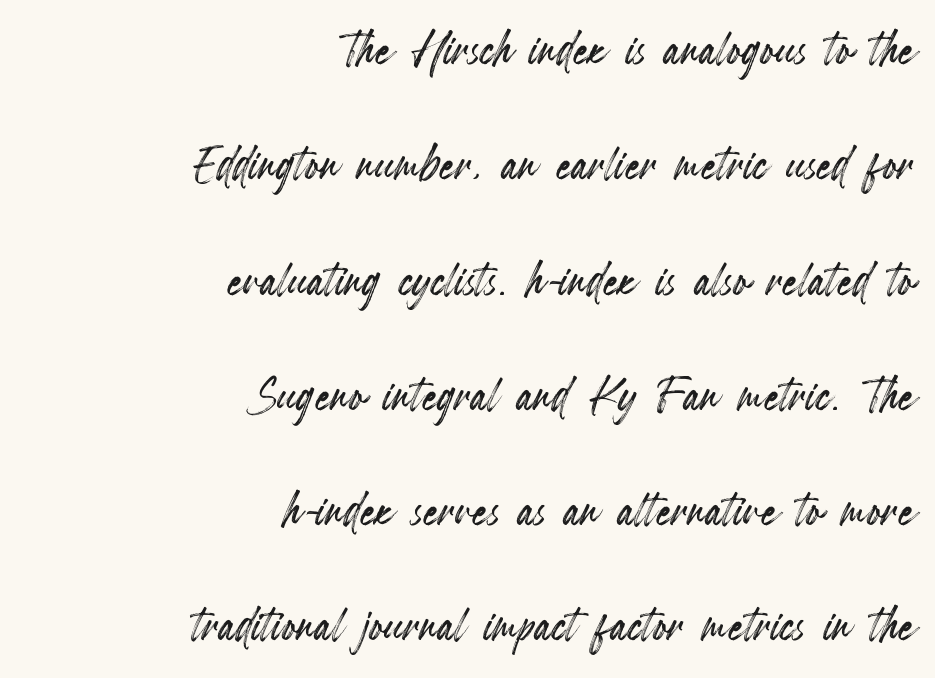
Q: Is the text italic (slanted)? A: Yes.
Q: Is the text underlined? A: No.
Q: How is the paragraph aligned? A: Right-aligned.
Q: Is the spacing between letters normal or unusually wide? A: Normal.
Q: Width (condensed, normal, or wide)? A: Condensed.
Q: x-height? A: Small.
Q: Monospaced? A: No.
